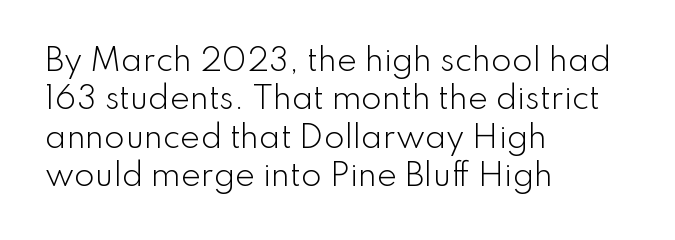
The image shows 30 px light sans-serif type, upright; set left-aligned, normal line spacing (1.28x), normal letter spacing, not underlined; low stroke contrast and a small x-height.
